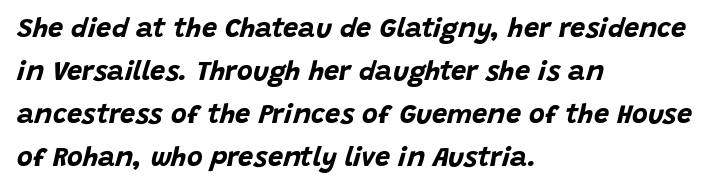
Q: Is the text bold? A: Yes.
Q: Is the text italic (slanted)? A: Yes, it leans right by about 15 degrees.
Q: Is the text underlined? A: No.
Q: How is the paragraph aligned? A: Left-aligned.
Q: Is the spacing between letters normal or unusually wide? A: Normal.
Q: Is the spacing between lines tight, normal or loose? A: Normal.
